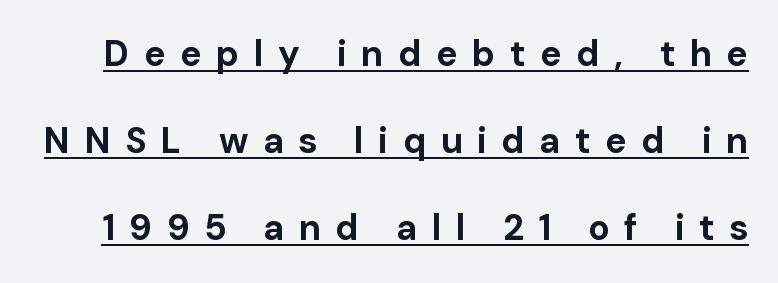
{"serif": "no", "italic": "no", "bold": "yes", "weight": "bold", "width": "normal", "stroke_contrast": "low", "x_height": "medium", "monospaced": "no", "underline": "yes", "line_spacing": "loose", "line_spacing_ratio": 2.42, "letter_spacing": "wide", "letter_spacing_em": 0.4, "glyph_px": 36}
